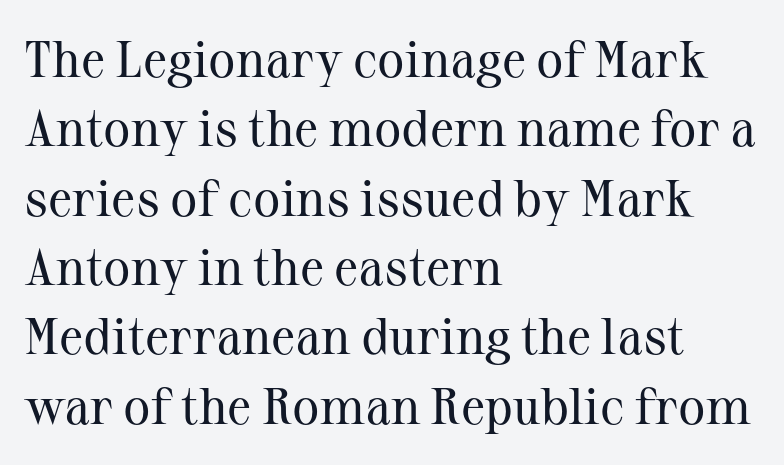
Nothing unusual about the tracking: characters are spaced as the font intends. Decoration check: the copy has no underline. Each line starts at the same left margin while the right side varies. No letter is thick-stroked: the sample isn't bold.
